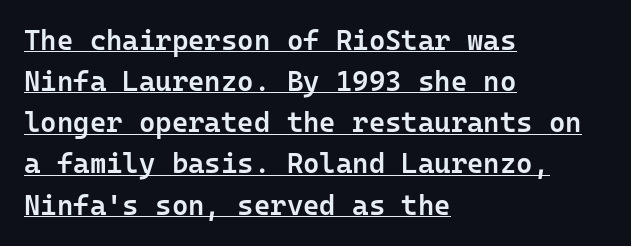
{"serif": "no", "italic": "no", "bold": "semi", "weight": "semibold", "width": "normal", "stroke_contrast": "low", "x_height": "medium", "monospaced": "yes", "underline": "yes", "align": "left", "line_spacing": "normal", "line_spacing_ratio": 1.47, "letter_spacing": "normal", "letter_spacing_em": 0.0, "glyph_px": 28}
